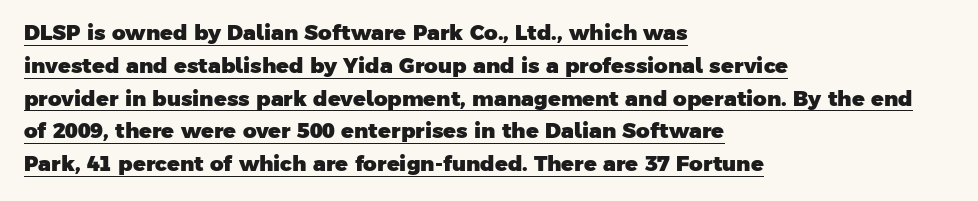
{"bold": "yes", "underline": "yes", "align": "left", "line_spacing": "normal", "line_spacing_ratio": 1.56, "letter_spacing": "normal", "letter_spacing_em": 0.0, "glyph_px": 21}
